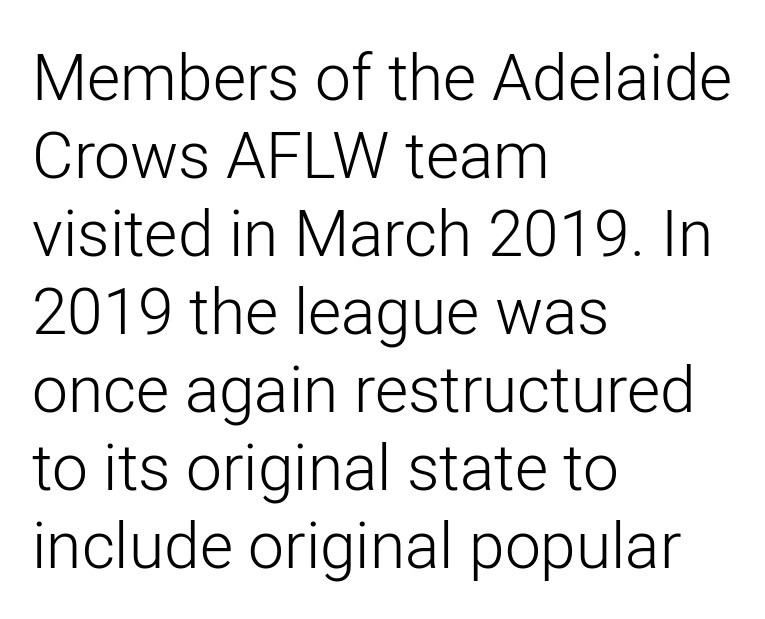
The rag falls on the right side of this text block. Varying glyph widths throughout — classic text-font behaviour. Observe the absence of serifs on each vertical stroke in this sample. Style check: upright. Each stroke keeps to a modest, everyday thickness or less. Default kerning and tracking; the words read as compact shapes.
